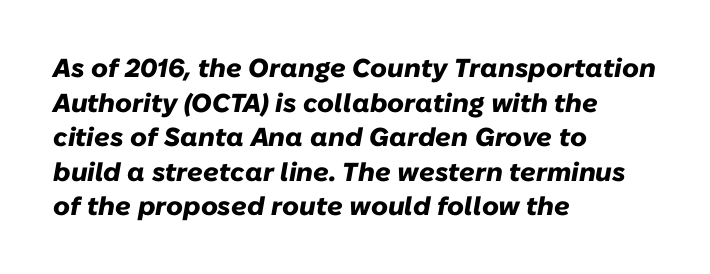
{"italic": "yes", "lean": "right", "slant_degrees": 10, "bold": "yes", "underline": "no", "align": "left", "line_spacing": "normal", "line_spacing_ratio": 1.33, "letter_spacing": "normal", "letter_spacing_em": 0.0, "glyph_px": 26}
